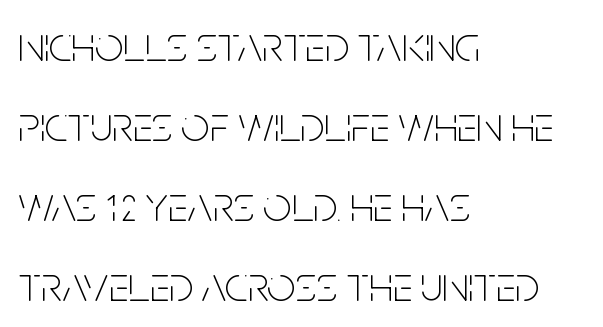
Beneath every word, the page is bare. Proportional: the letters do not fall into vertical columns. The leading is moderate, giving the passage an even texture. Summary of weight: not heavy and not bold. Every stem runs plumb, perpendicular to the baseline.
